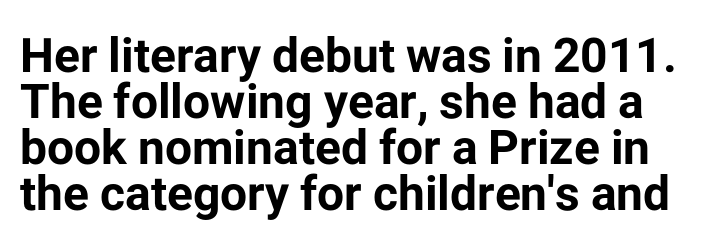
Here the designer chose a conventional face with non-uniform glyph widths. Honestly, the rows look squashed on top of each other. Letterform terminals end flat and unadorned throughout the passage. The letters sit at their default tracking, neither squeezed nor spread. Every character sits straight up, as roman type does.
